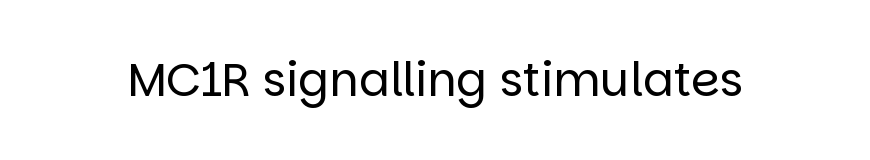
Q: Is the text bold? A: No.
Q: Is the text italic (slanted)? A: No, it is upright.
Q: Is the typeface a serif or a sans-serif typeface? A: Sans-serif.
Q: Is the text underlined? A: No.
Q: Is the spacing between letters normal or unusually wide? A: Normal.
Q: Width (condensed, normal, or wide)? A: Normal.
Q: Stroke contrast? A: Low.
Q: x-height? A: Large.
Q: Monospaced? A: No.
